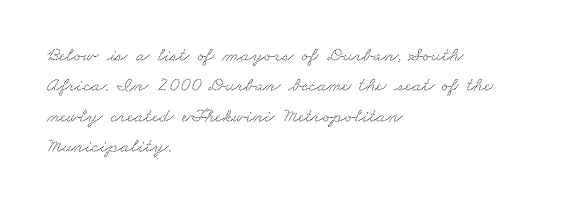
Q: Is the text underlined? A: No.
Q: How is the paragraph aligned? A: Left-aligned.
Q: Is the spacing between letters normal or unusually wide? A: Normal.
Q: Is the spacing between lines tight, normal or loose? A: Normal.
